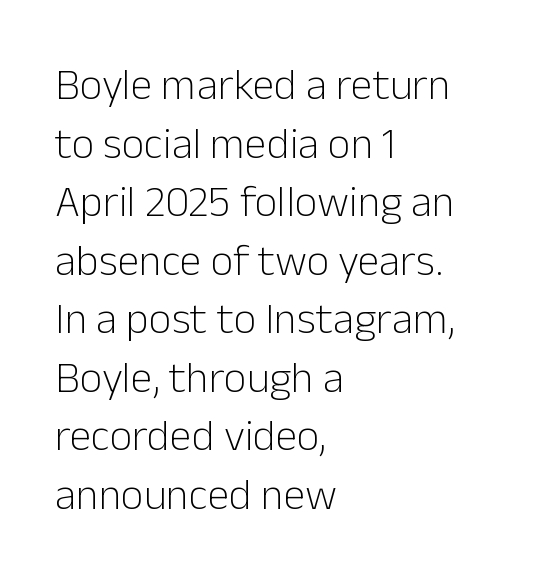
The image shows 44 px light sans-serif type, upright; set left-aligned, normal line spacing (1.33x), normal letter spacing, not underlined; low stroke contrast and a medium x-height.
